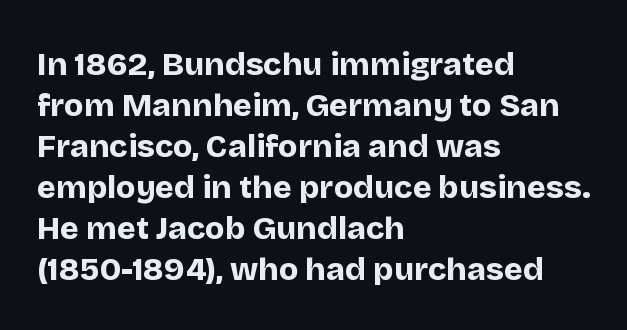
Q: Is the text bold? A: Yes.
Q: Is the text italic (slanted)? A: No, it is upright.
Q: Is the typeface a serif or a sans-serif typeface? A: Sans-serif.
Q: Is the text underlined? A: No.
Q: How is the paragraph aligned? A: Left-aligned.
Q: Is the spacing between letters normal or unusually wide? A: Normal.
Q: Is the spacing between lines tight, normal or loose? A: Normal.
Q: Width (condensed, normal, or wide)? A: Normal.
Q: Stroke contrast? A: Low.
Q: x-height? A: Large.
Q: Monospaced? A: No.
